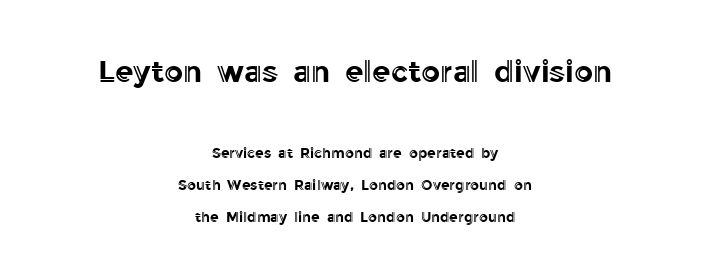
A clean baseline with only descenders dipping below it. Is this a fixed-width face? No — the glyphs have proportional, varying widths. Visually the block forms a symmetrical silhouette, jagged on both flanks. Is there much room between lines? Yes — plenty of vertical air separates them. Is the letter spacing exaggerated? No — it looks like the ordinary default.
